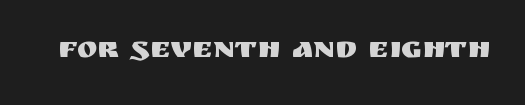
Q: Is the text italic (slanted)? A: No, it is upright.
Q: Is the typeface a serif or a sans-serif typeface? A: Sans-serif.
Q: Is the text underlined? A: No.
Q: Is the spacing between letters normal or unusually wide? A: Normal.
Q: Width (condensed, normal, or wide)? A: Normal.
Q: Stroke contrast? A: Medium.
Q: x-height? A: Large.
Q: Monospaced? A: No.
